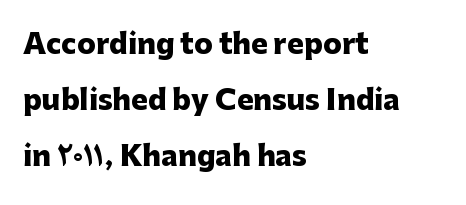
Q: Is the text bold? A: Yes.
Q: Is the text italic (slanted)? A: No, it is upright.
Q: Is the typeface a serif or a sans-serif typeface? A: Sans-serif.
Q: Is the text underlined? A: No.
Q: How is the paragraph aligned? A: Left-aligned.
Q: Is the spacing between letters normal or unusually wide? A: Normal.
Q: Is the spacing between lines tight, normal or loose? A: Loose.
Q: Width (condensed, normal, or wide)? A: Normal.
Q: Stroke contrast? A: Low.
Q: x-height? A: Medium.
Q: Monospaced? A: No.
